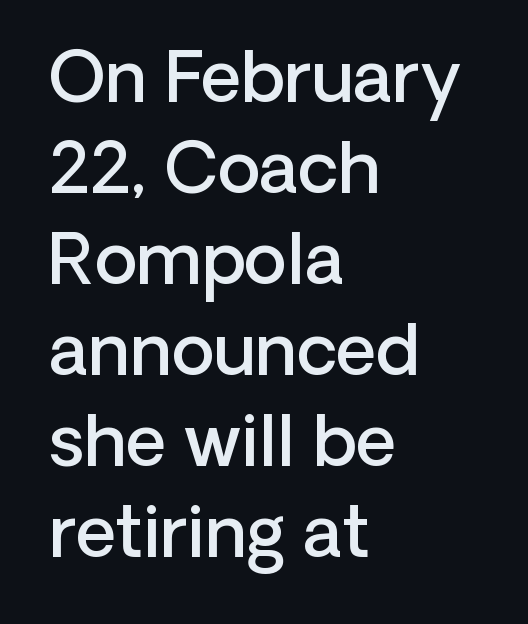
{"serif": "no", "italic": "no", "bold": "semi", "weight": "semibold", "width": "normal", "stroke_contrast": "low", "x_height": "medium", "monospaced": "no", "underline": "no", "align": "left", "line_spacing": "normal", "line_spacing_ratio": 1.3, "letter_spacing": "normal", "letter_spacing_em": 0.0, "glyph_px": 70}
